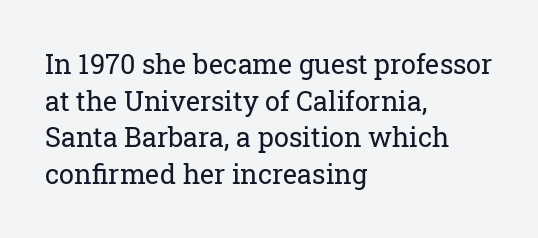
Reading down the block, your eye returns to a fixed left position each line. Do the letters lean? They stand straight. The strip under each line holds only bare page. Bold? No — there's no thickening of the strokes. Line spacing here is normal. Glyph-to-glyph distance matches everyday printed text.
